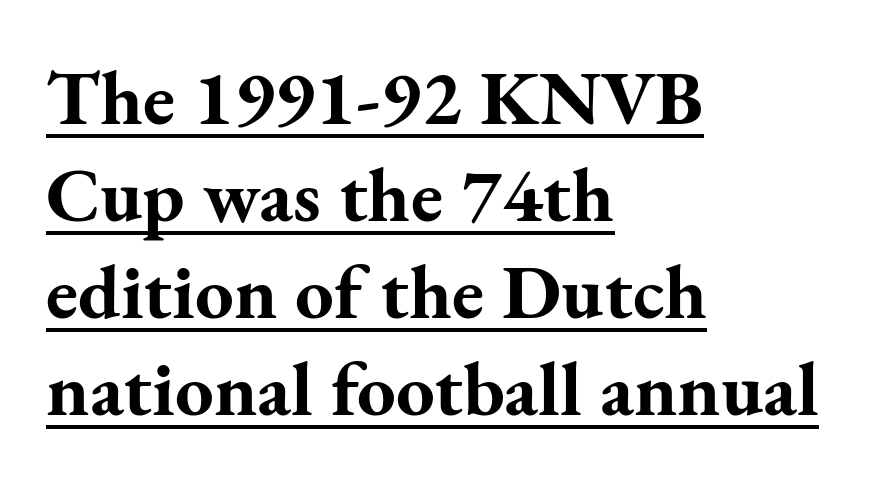
{"serif": "yes", "italic": "no", "bold": "yes", "weight": "bold", "width": "normal", "stroke_contrast": "medium", "x_height": "small", "monospaced": "no", "underline": "yes", "align": "left", "line_spacing": "normal", "line_spacing_ratio": 1.26, "letter_spacing": "normal", "letter_spacing_em": 0.0, "glyph_px": 77}
